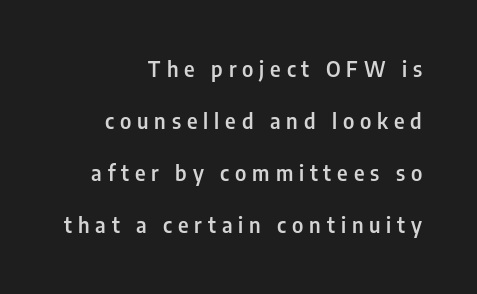
Q: Is the text bold? A: Semi-bold.
Q: Is the text italic (slanted)? A: No, it is upright.
Q: Is the text underlined? A: No.
Q: How is the paragraph aligned? A: Right-aligned.
Q: Is the spacing between letters normal or unusually wide? A: Unusually wide.
Q: Is the spacing between lines tight, normal or loose? A: Loose.
